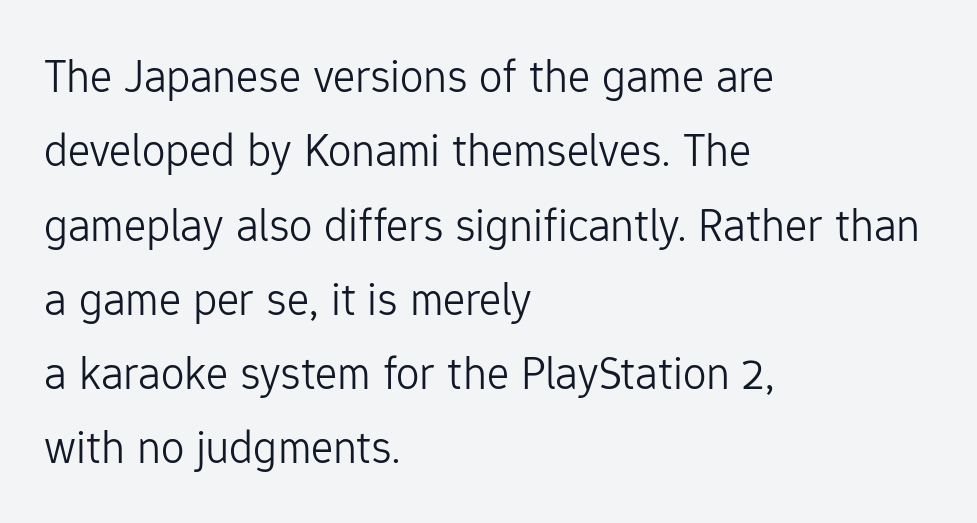
Q: Is the text bold? A: No.
Q: Is the text italic (slanted)? A: No, it is upright.
Q: Is the typeface a serif or a sans-serif typeface? A: Sans-serif.
Q: Is the text underlined? A: No.
Q: How is the paragraph aligned? A: Left-aligned.
Q: Is the spacing between letters normal or unusually wide? A: Normal.
Q: Is the spacing between lines tight, normal or loose? A: Normal.
Q: Width (condensed, normal, or wide)? A: Normal.
Q: Stroke contrast? A: Low.
Q: x-height? A: Medium.
Q: Monospaced? A: No.
